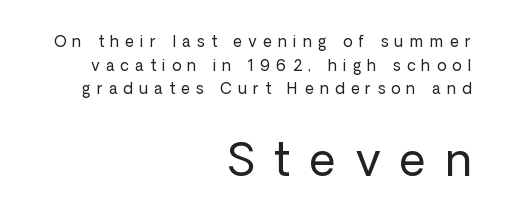
{"serif": "no", "italic": "no", "bold": "no", "weight": "regular", "width": "normal", "stroke_contrast": "low", "x_height": "medium", "monospaced": "no", "underline": "no", "align": "right", "line_spacing": "normal", "line_spacing_ratio": 1.58, "letter_spacing": "wide", "letter_spacing_em": 0.43, "larger_block": "second", "size_ratio": 3.0, "glyph_px": 45}
